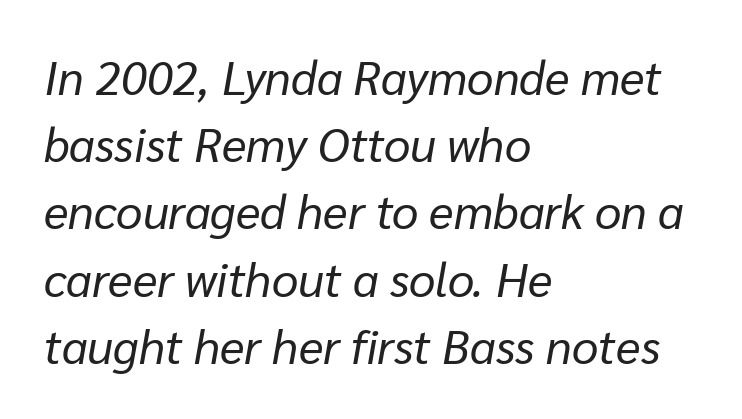
The image shows 47 px regular-weight type, italic (leaning right); set left-aligned, normal line spacing (1.43x), normal letter spacing, not underlined; low stroke contrast and a medium x-height.
